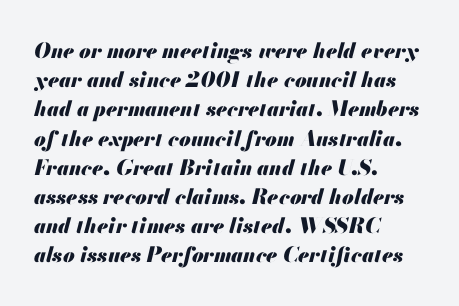
Q: Is the text bold? A: Yes.
Q: Is the text italic (slanted)? A: Yes, it leans right by about 13 degrees.
Q: Is the text underlined? A: No.
Q: How is the paragraph aligned? A: Left-aligned.
Q: Is the spacing between letters normal or unusually wide? A: Normal.
Q: Is the spacing between lines tight, normal or loose? A: Normal.
